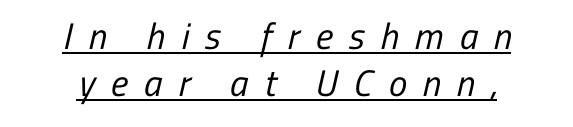
Does extra space separate the letters? Yes, quite a lot of it. The typeface has the unassuming heft of standard copy or less. This sample has the flowing, uneven cadence of proportional lettering. This rendering uses center alignment, leaving both contours irregular but symmetric. Look at the bottom of the vertical strokes: they stop flat, with no serifs.
